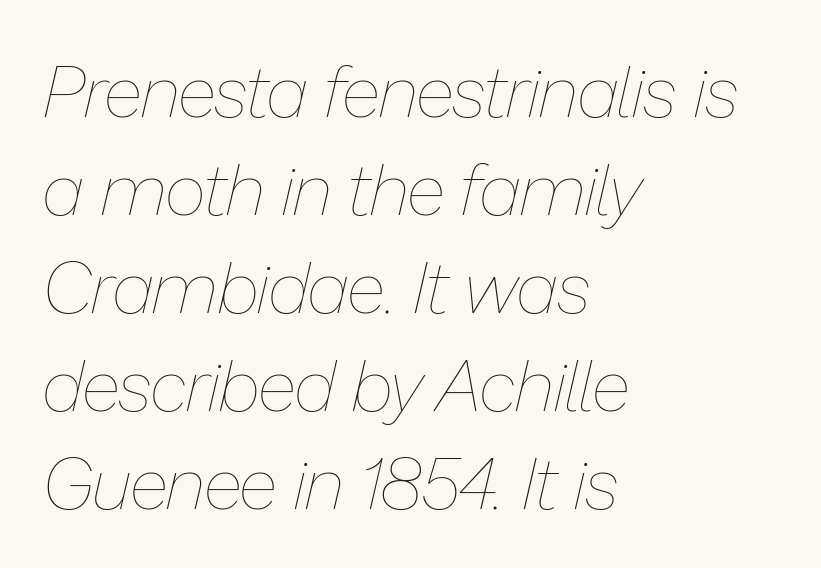
Q: Is the text bold? A: No.
Q: Is the text italic (slanted)? A: Yes, it leans right by about 13 degrees.
Q: Is the text underlined? A: No.
Q: How is the paragraph aligned? A: Left-aligned.
Q: Is the spacing between letters normal or unusually wide? A: Normal.
Q: Is the spacing between lines tight, normal or loose? A: Normal.
Q: Width (condensed, normal, or wide)? A: Normal.
Q: Stroke contrast? A: Low.
Q: x-height? A: Medium.
Q: Monospaced? A: No.
